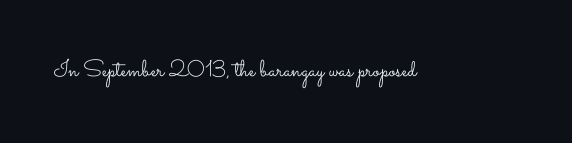
{"bold": "no", "underline": "no", "letter_spacing": "normal", "letter_spacing_em": 0.0, "glyph_px": 23}
